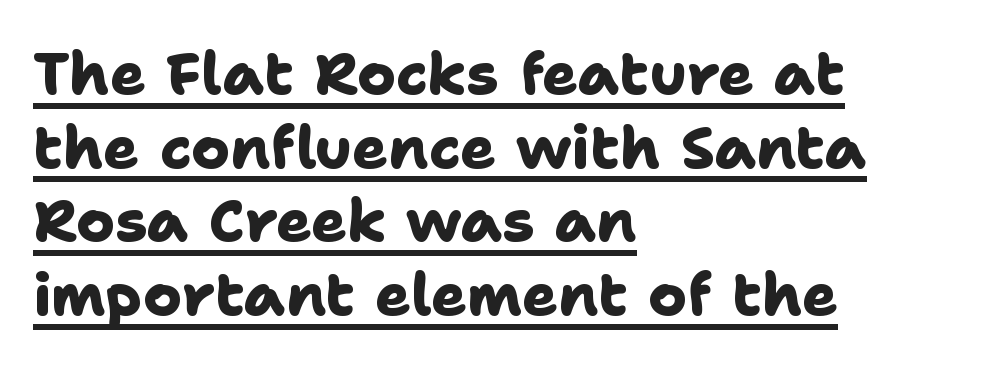
Tracking here is standard; glyphs follow each other at the usual distance. The words here are underlined. Check where the strokes stop: nothing finishes them off — pure sans. Its strokes are broad and dark, the hallmark of bold type. The face used here is proportionally spaced, like ordinary book or web type. The passage is arranged the way most books set body copy — flush left.
